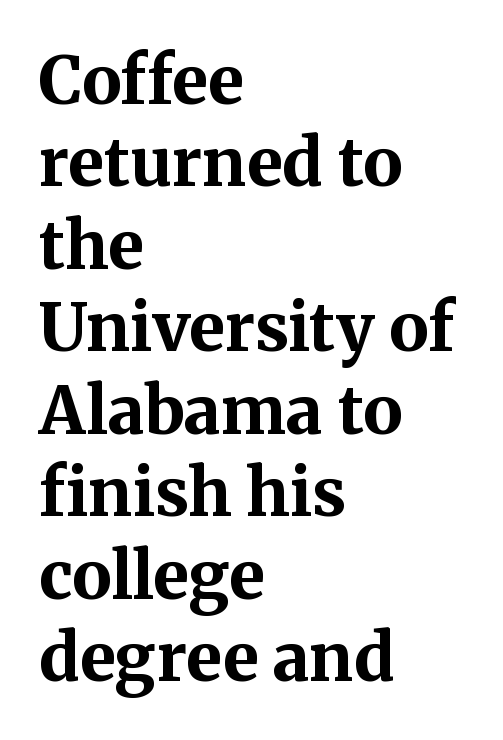
The image shows 66 px bold serif type, upright; set left-aligned, normal line spacing (1.25x), normal letter spacing, not underlined; medium stroke contrast and a medium x-height.
